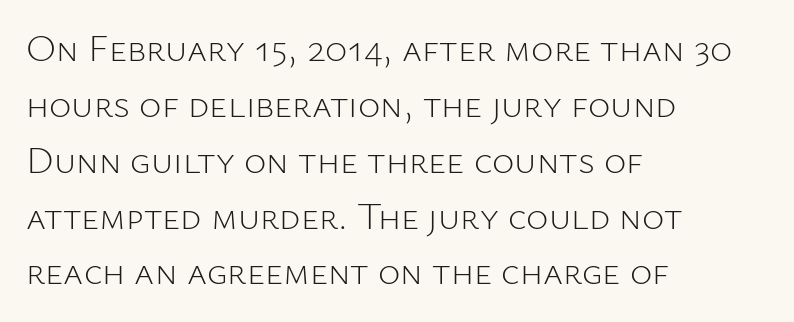
{"serif": "no", "italic": "no", "bold": "no", "weight": "light", "width": "normal", "stroke_contrast": "low", "x_height": "medium", "monospaced": "no", "underline": "no", "align": "left", "line_spacing": "normal", "line_spacing_ratio": 1.47, "letter_spacing": "normal", "letter_spacing_em": 0.0, "glyph_px": 38}
